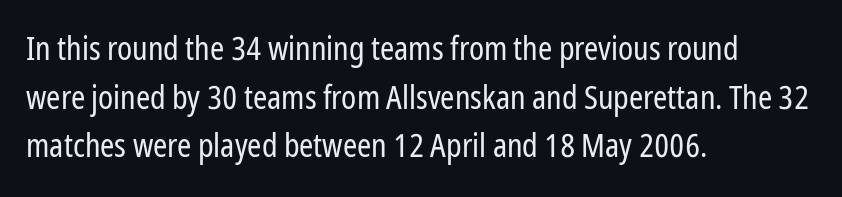
Q: Is the text bold? A: No.
Q: Is the text italic (slanted)? A: No, it is upright.
Q: Is the typeface a serif or a sans-serif typeface? A: Sans-serif.
Q: Is the text underlined? A: No.
Q: How is the paragraph aligned? A: Left-aligned.
Q: Is the spacing between letters normal or unusually wide? A: Normal.
Q: Is the spacing between lines tight, normal or loose? A: Normal.
Q: Width (condensed, normal, or wide)? A: Condensed.
Q: Stroke contrast? A: Low.
Q: x-height? A: Medium.
Q: Monospaced? A: No.
